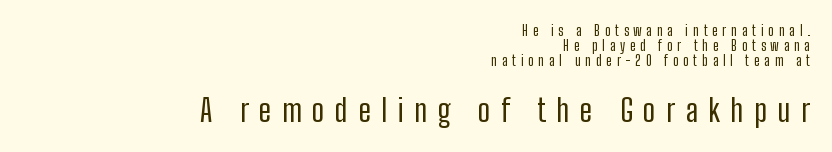
Q: Is the text bold? A: No.
Q: Is the text italic (slanted)? A: No, it is upright.
Q: Is the typeface a serif or a sans-serif typeface? A: Sans-serif.
Q: Is the text underlined? A: No.
Q: How is the paragraph aligned? A: Right-aligned.
Q: Is the spacing between letters normal or unusually wide? A: Unusually wide.
Q: Is the spacing between lines tight, normal or loose? A: Tight.
Q: Which block of text is set in a larger size, the first (top) or the second (bottom)? A: The second (bottom) one.
Q: Width (condensed, normal, or wide)? A: Condensed.
Q: Stroke contrast? A: Low.
Q: x-height? A: Medium.
Q: Monospaced? A: No.
